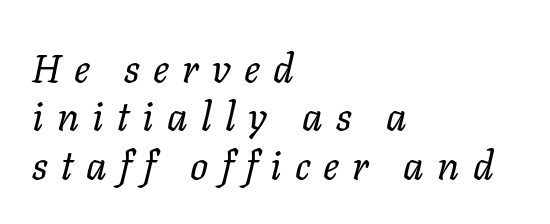
{"italic": "yes", "lean": "right", "slant_degrees": 11, "bold": "no", "weight": "regular", "width": "normal", "stroke_contrast": "low", "x_height": "medium", "monospaced": "no", "underline": "no", "align": "left", "line_spacing_ratio": 1.21, "letter_spacing": "wide", "letter_spacing_em": 0.33, "glyph_px": 40}
